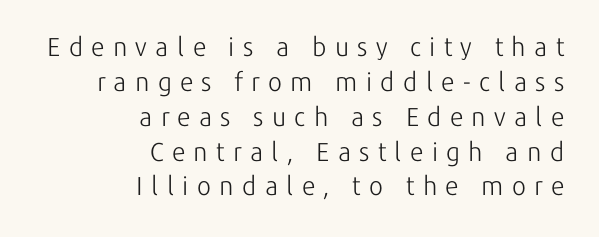
The image shows 26 px text type, upright; set right-aligned, normal line spacing (1.34x), unusually wide letter spacing (+0.32 em), not underlined.
